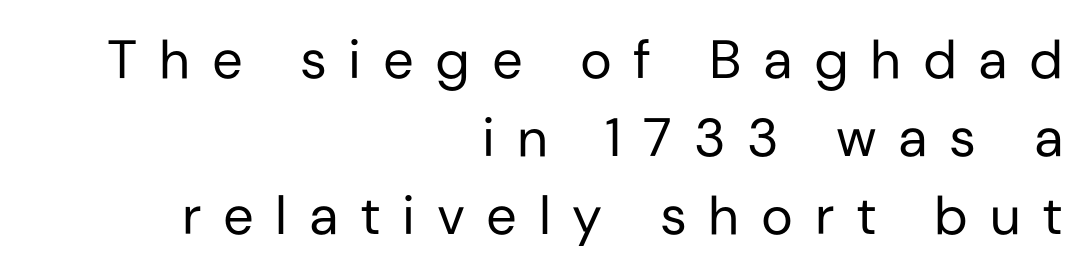
Q: Is the text bold? A: No.
Q: Is the text italic (slanted)? A: No, it is upright.
Q: Is the typeface a serif or a sans-serif typeface? A: Sans-serif.
Q: Is the text underlined? A: No.
Q: How is the paragraph aligned? A: Right-aligned.
Q: Is the spacing between letters normal or unusually wide? A: Unusually wide.
Q: Is the spacing between lines tight, normal or loose? A: Normal.
Q: Width (condensed, normal, or wide)? A: Normal.
Q: Stroke contrast? A: Low.
Q: x-height? A: Medium.
Q: Monospaced? A: No.
